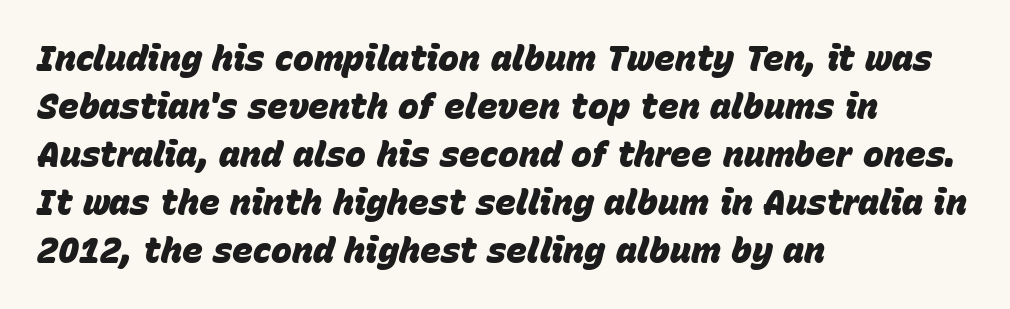
Check the space under the baseline: it is left empty. Each word holds together tightly as a unit, with standard inter-letter gaps. Vertical spacing — default. Does the copy run flush right? No — it runs flush left. Yep, that's italic — everything's leaning. What weight is shown? A full bold with thick strokes.
